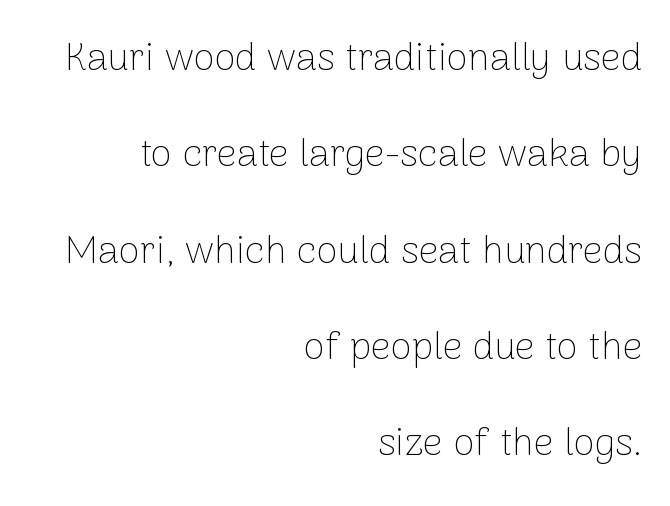
Vertically, the passage feels expansive, rows floating well apart. The paragraph shown leans on its right margin. Students, note that the glyphs here touch the page at normal intervals. Each letter keeps its own natural width here, so spacing adapts to shape.
